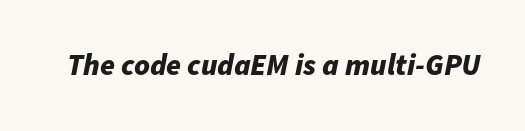
When letters slant like this, we call the style italic. Typographic density is high because the face is bold. The tracking reads as untouched default to a designer's eye. Plain, unruled lines of type. Varying glyph widths throughout — classic text-font behaviour.
